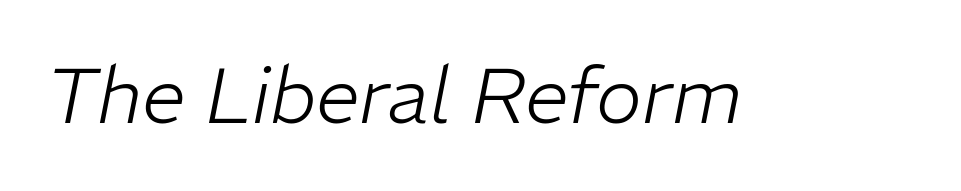
Q: Is the text bold? A: No.
Q: Is the text italic (slanted)? A: Yes, it leans right by about 11 degrees.
Q: Is the text underlined? A: No.
Q: Is the spacing between letters normal or unusually wide? A: Normal.
Q: Width (condensed, normal, or wide)? A: Normal.
Q: Stroke contrast? A: Low.
Q: x-height? A: Medium.
Q: Monospaced? A: No.
